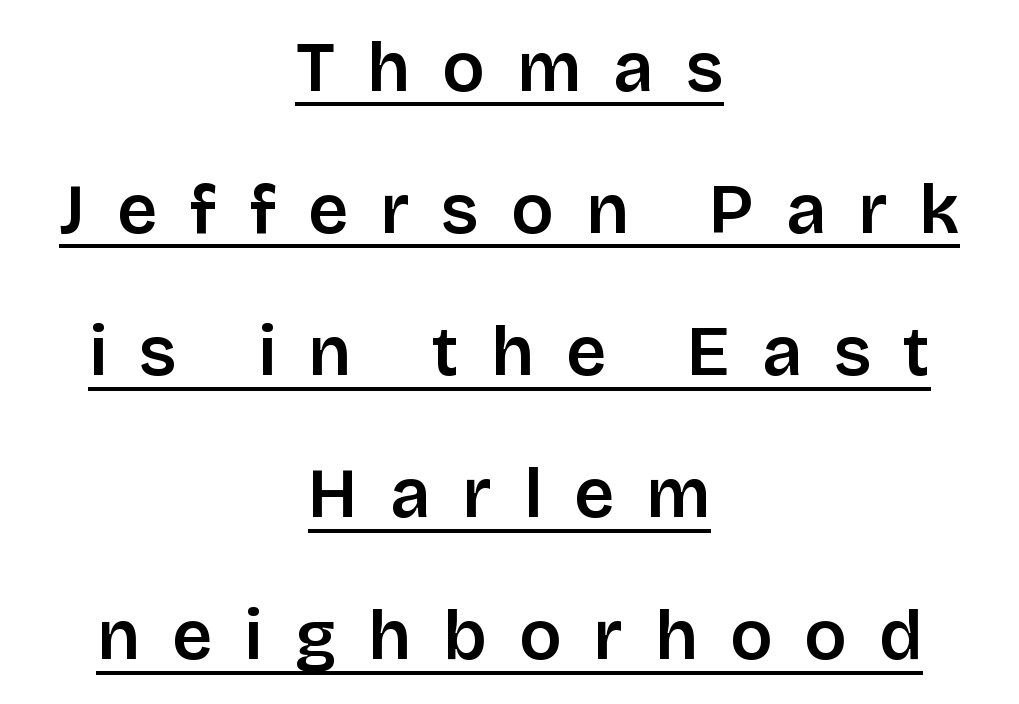
The image shows 70 px sans-serif type, upright; set centered, loose line spacing (2.03x), unusually wide letter spacing (+0.46 em), underlined; low stroke contrast and a large x-height.
